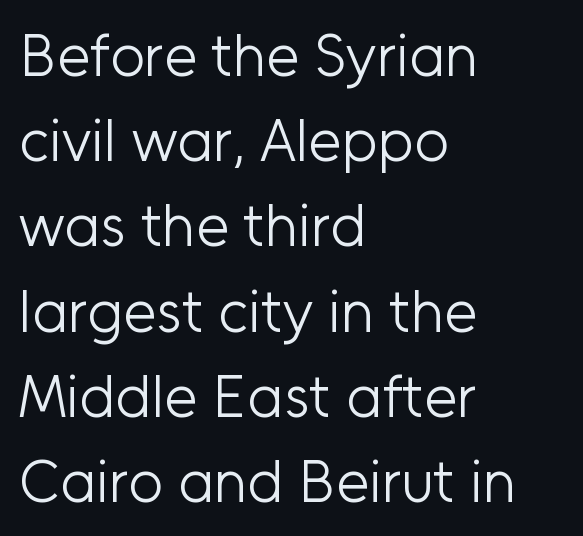
The image shows 60 px light sans-serif type, upright; set left-aligned, normal line spacing (1.42x), normal letter spacing, not underlined; low stroke contrast and a medium x-height.
